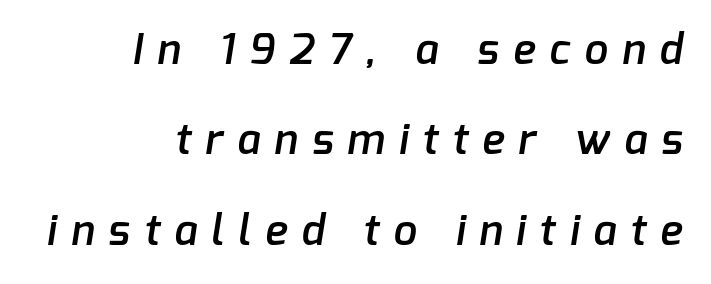
The image shows 42 px semibold sans-serif type; set right-aligned, loose line spacing (2.15x), unusually wide letter spacing (+0.34 em), not underlined; low stroke contrast and a medium x-height.
